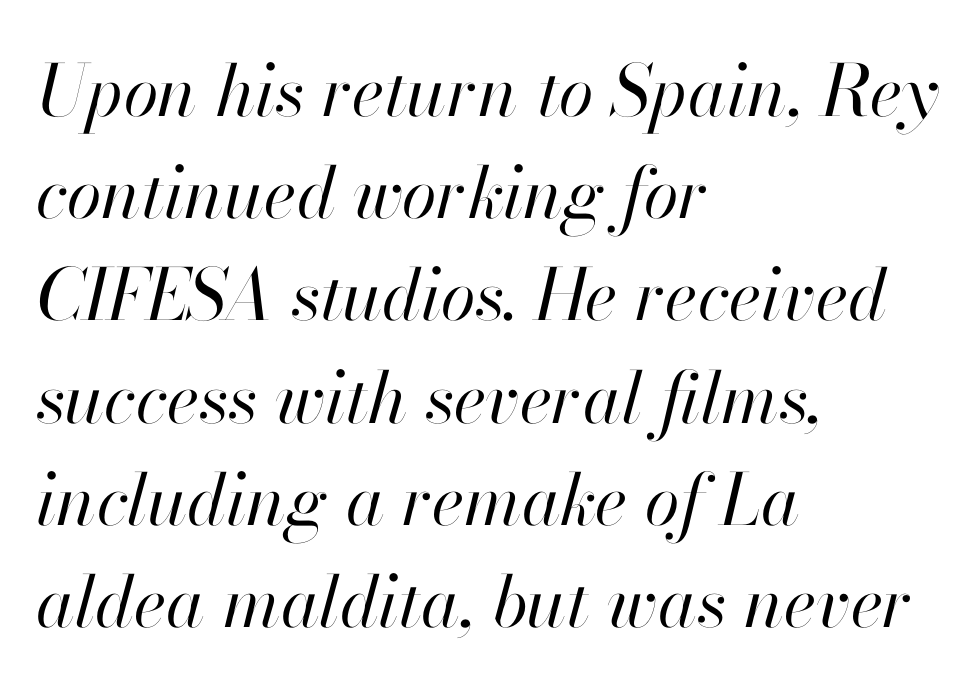
Q: Is the text bold? A: No.
Q: Is the text italic (slanted)? A: Yes, it leans right by about 13 degrees.
Q: Is the text underlined? A: No.
Q: How is the paragraph aligned? A: Left-aligned.
Q: Is the spacing between letters normal or unusually wide? A: Normal.
Q: Is the spacing between lines tight, normal or loose? A: Normal.
Q: Width (condensed, normal, or wide)? A: Normal.
Q: Stroke contrast? A: High.
Q: x-height? A: Small.
Q: Monospaced? A: No.
